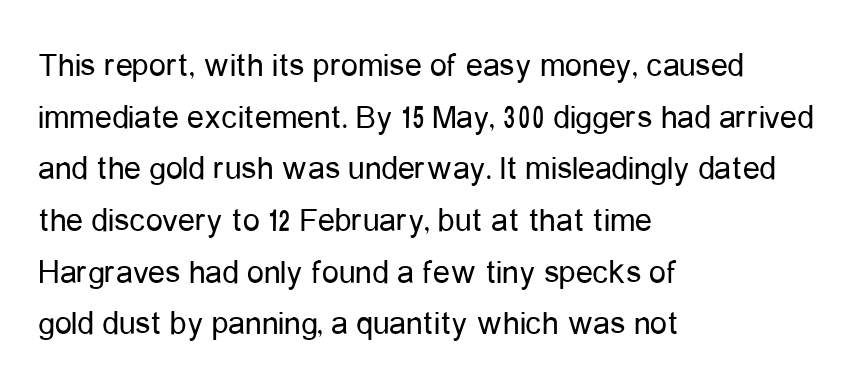
Q: Is the text bold? A: No.
Q: Is the text italic (slanted)? A: No, it is upright.
Q: Is the typeface a serif or a sans-serif typeface? A: Sans-serif.
Q: Is the text underlined? A: No.
Q: How is the paragraph aligned? A: Left-aligned.
Q: Is the spacing between letters normal or unusually wide? A: Normal.
Q: Is the spacing between lines tight, normal or loose? A: Normal.
Q: Width (condensed, normal, or wide)? A: Condensed.
Q: Stroke contrast? A: Low.
Q: x-height? A: Medium.
Q: Monospaced? A: No.
